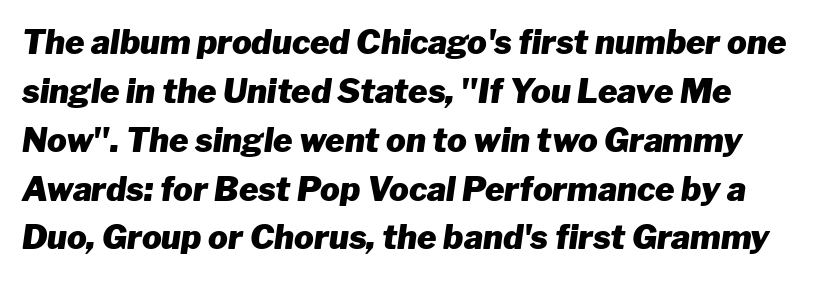
Line spacing here is normal. Default kerning and tracking; the words read as compact shapes. Set as a true bold cut, around the 700 mark. The face used here is proportionally spaced, like ordinary book or web type. The area under the type is left untouched.
